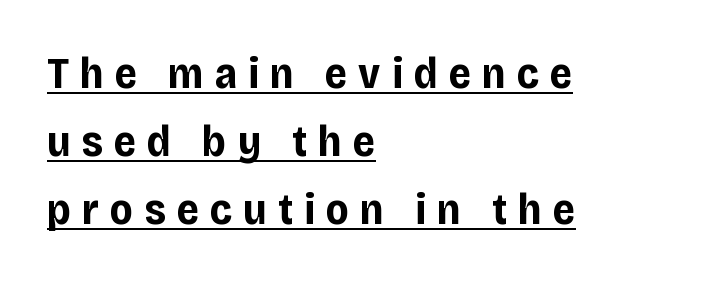
{"serif": "no", "italic": "no", "bold": "yes", "weight": "bold", "width": "normal", "stroke_contrast": "low", "x_height": "large", "monospaced": "no", "underline": "yes", "align": "left", "line_spacing": "normal", "line_spacing_ratio": 1.54, "letter_spacing": "wide", "letter_spacing_em": 0.25, "glyph_px": 44}
